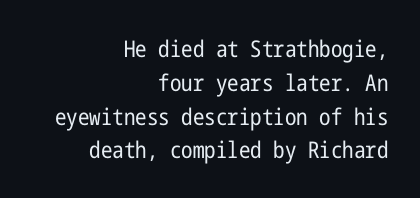
The image shows 23 px text type, upright; set right-aligned, normal line spacing (1.47x), normal letter spacing, not underlined.
